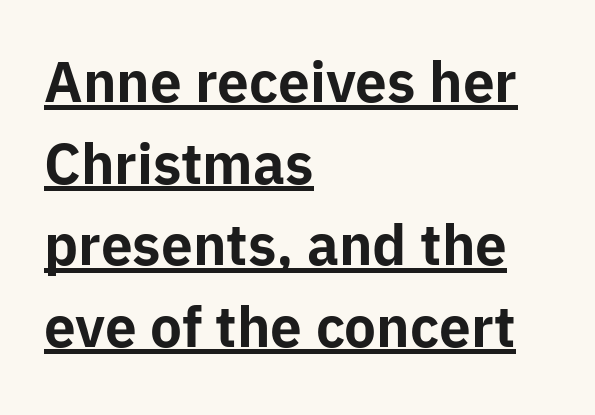
Q: Is the text bold? A: Yes.
Q: Is the text italic (slanted)? A: No, it is upright.
Q: Is the typeface a serif or a sans-serif typeface? A: Sans-serif.
Q: Is the text underlined? A: Yes.
Q: How is the paragraph aligned? A: Left-aligned.
Q: Is the spacing between letters normal or unusually wide? A: Normal.
Q: Is the spacing between lines tight, normal or loose? A: Normal.
Q: Width (condensed, normal, or wide)? A: Normal.
Q: Stroke contrast? A: Low.
Q: x-height? A: Medium.
Q: Monospaced? A: No.
